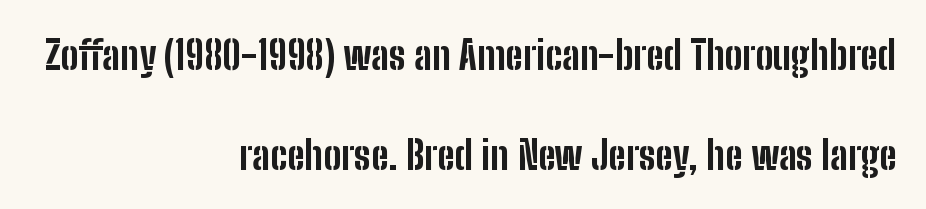
The ragged edge is on the left, which tells us the setting is flush right. The strip under each line holds only bare page. The designer went with a sans here, leaving each stem footless. How are the letters spaced? Ordinarily, with no added tracking.
